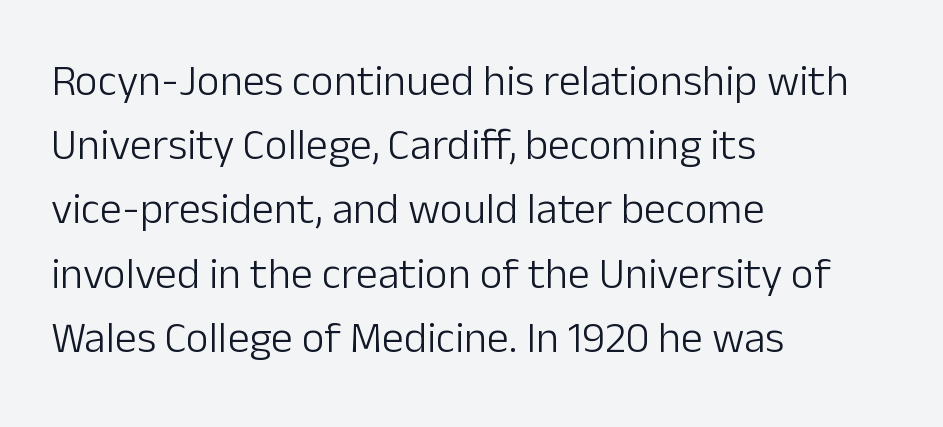
Q: Is the text bold? A: No.
Q: Is the text italic (slanted)? A: No, it is upright.
Q: Is the typeface a serif or a sans-serif typeface? A: Sans-serif.
Q: Is the text underlined? A: No.
Q: How is the paragraph aligned? A: Left-aligned.
Q: Is the spacing between letters normal or unusually wide? A: Normal.
Q: Is the spacing between lines tight, normal or loose? A: Normal.
Q: Width (condensed, normal, or wide)? A: Normal.
Q: Stroke contrast? A: Low.
Q: x-height? A: Medium.
Q: Monospaced? A: No.
